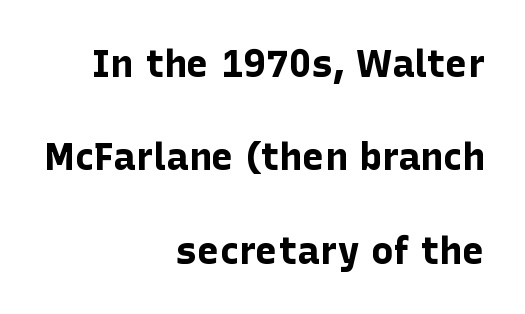
{"serif": "no", "italic": "no", "bold": "yes", "weight": "bold", "width": "normal", "stroke_contrast": "low", "x_height": "medium", "monospaced": "no", "underline": "no", "align": "right", "line_spacing": "loose", "line_spacing_ratio": 2.46, "letter_spacing": "normal", "letter_spacing_em": 0.0, "glyph_px": 38}
